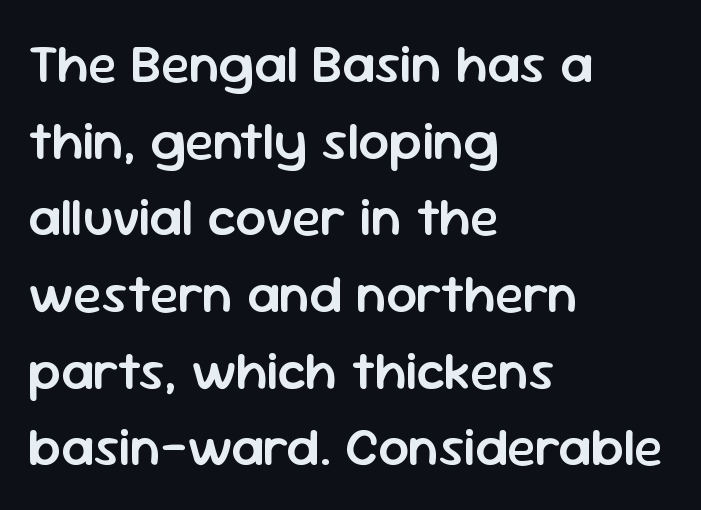
The tracking reads as untouched default to a designer's eye. The passage is arranged the way most books set body copy — flush left. Nobody drew a line under any word here. The block of text has a typical density, with ordinary space between rows. In terms of letterform style, serifs are entirely absent.
